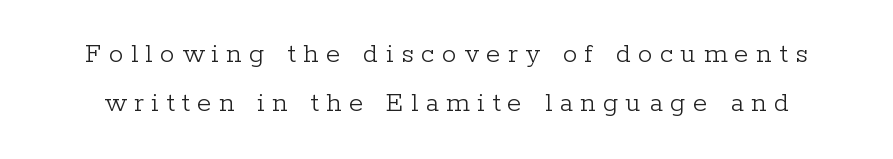
{"serif": "yes", "italic": "no", "bold": "no", "weight": "light", "width": "normal", "stroke_contrast": "low", "x_height": "medium", "monospaced": "no", "underline": "no", "line_spacing": "normal", "line_spacing_ratio": 1.68, "letter_spacing": "wide", "letter_spacing_em": 0.26, "glyph_px": 29}
